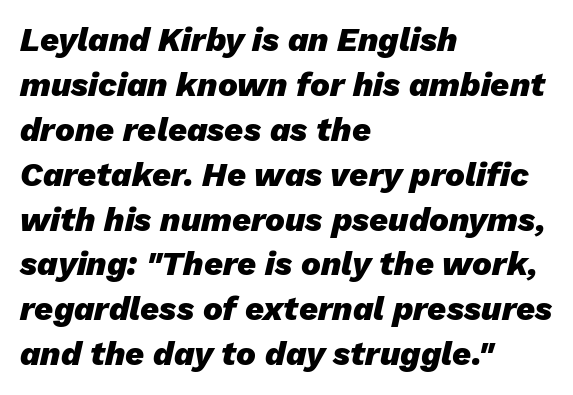
The image shows 33 px heavy type, italic (leaning right); set left-aligned, normal line spacing (1.36x), normal letter spacing, not underlined; low stroke contrast and a medium x-height.
